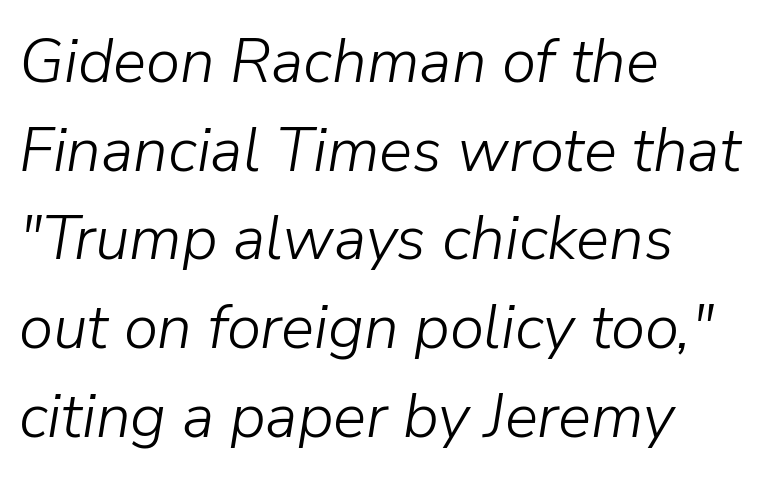
Varying glyph widths throughout — classic text-font behaviour. The space between consecutive lines is moderate. The rendering keeps characters at their native spacing. Line beginnings align vertically; line endings do not.
